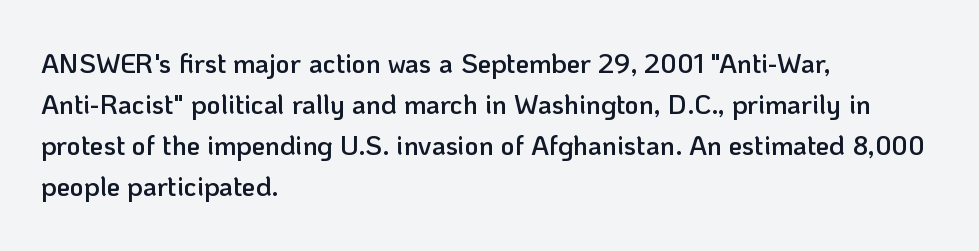
{"italic": "no", "bold": "semi", "underline": "no", "align": "left", "line_spacing": "normal", "line_spacing_ratio": 1.52, "letter_spacing": "normal", "letter_spacing_em": 0.0, "glyph_px": 27}
